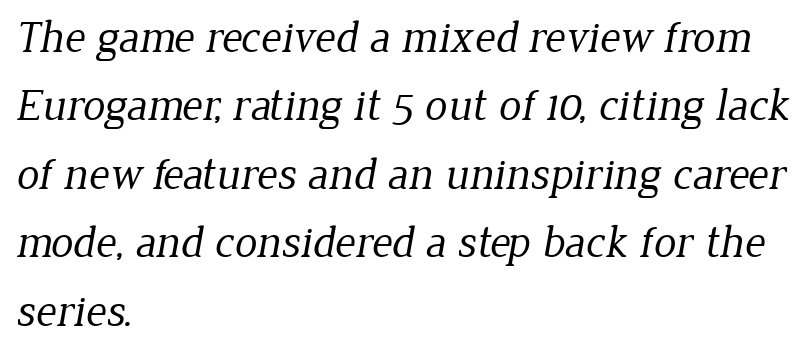
{"serif": "yes", "bold": "no", "weight": "regular", "width": "normal", "stroke_contrast": "low", "x_height": "medium", "monospaced": "no", "underline": "no", "align": "left", "line_spacing": "normal", "line_spacing_ratio": 1.52, "letter_spacing": "normal", "letter_spacing_em": 0.0, "glyph_px": 45}
